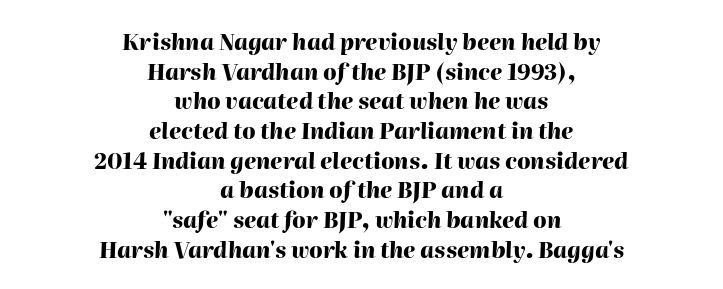
{"italic": "yes", "lean": "right", "slant_degrees": 2, "bold": "yes", "underline": "no", "align": "center", "line_spacing": "normal", "line_spacing_ratio": 1.35, "letter_spacing": "normal", "letter_spacing_em": 0.0, "glyph_px": 22}
